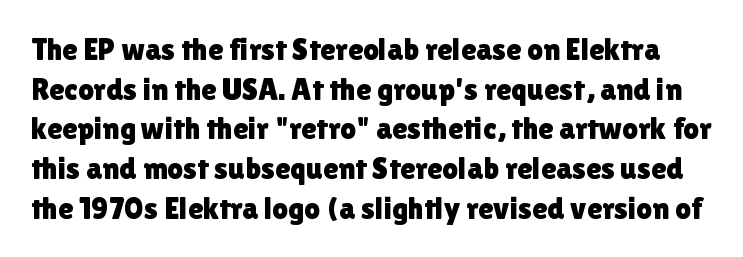
The gap between lines stays unmarked. The letterforms sit shoulder to shoulder at normal distance. Successive baselines arrive at the customary interval. The face used here is proportionally spaced, like ordinary book or web type.
